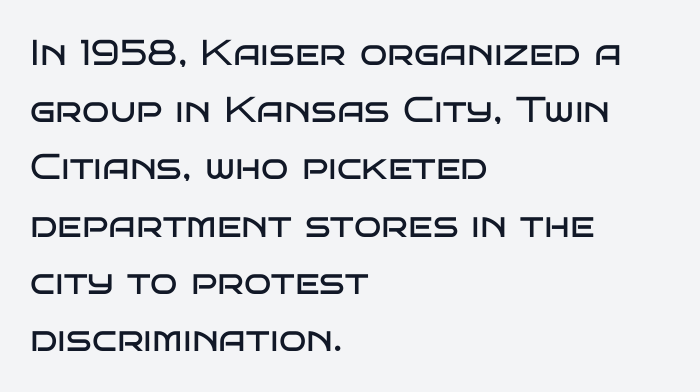
The text was rendered using a sans face with plain stroke endings. Quick note: underline off. In terms of posture, this sample is upright. Between one letter and the next there's only the usual sliver of space. Line spacing here is normal.
